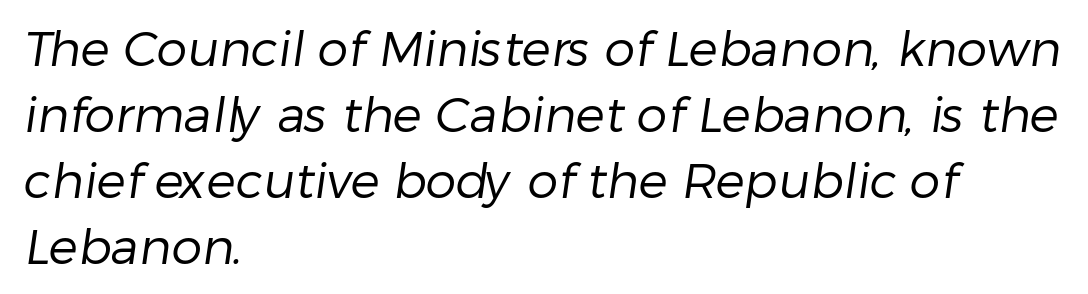
Q: Is the text bold? A: No.
Q: Is the typeface a serif or a sans-serif typeface? A: Sans-serif.
Q: Is the text underlined? A: No.
Q: How is the paragraph aligned? A: Left-aligned.
Q: Is the spacing between letters normal or unusually wide? A: Normal.
Q: Is the spacing between lines tight, normal or loose? A: Normal.
Q: Width (condensed, normal, or wide)? A: Normal.
Q: Stroke contrast? A: Low.
Q: x-height? A: Medium.
Q: Monospaced? A: No.
